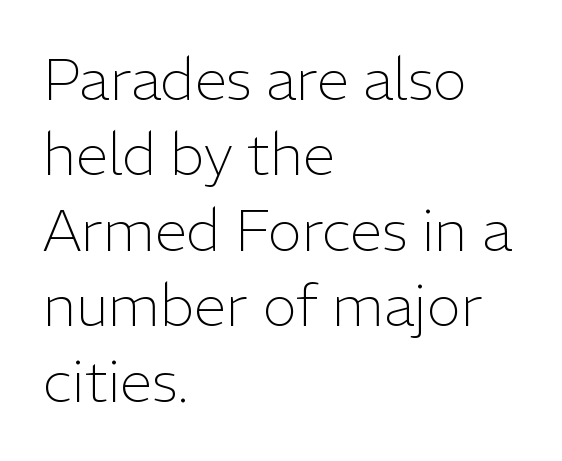
Just letters on the line, the space beneath them empty. The lines are quadded left. The typesetting does not lean heavy: it is not bold. It's the straight-up-and-down kind of type.
